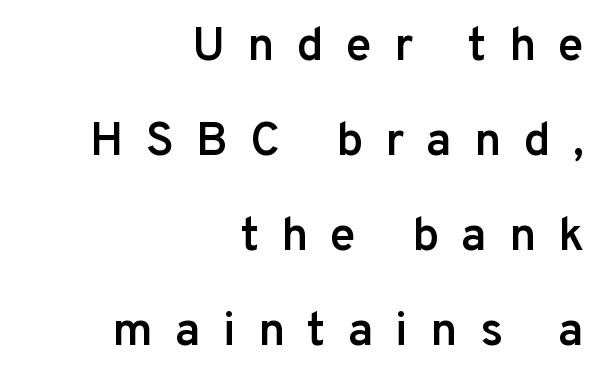
The image shows 47 px semibold sans-serif type, upright; set right-aligned, loose line spacing (2.02x), unusually wide letter spacing (+0.47 em), not underlined; low stroke contrast and a medium x-height.
